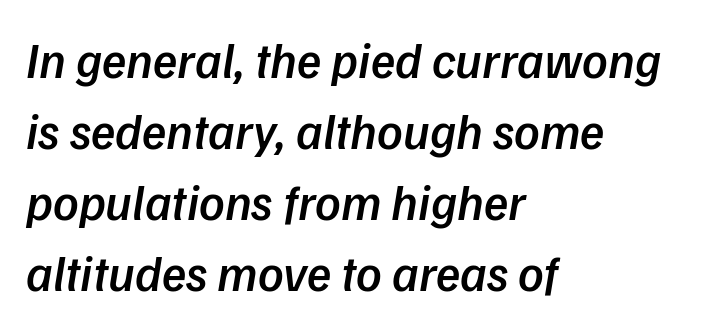
The image shows 50 px semibold type, italic (leaning right); set left-aligned, normal line spacing (1.42x), normal letter spacing, not underlined; low stroke contrast and a medium x-height.
